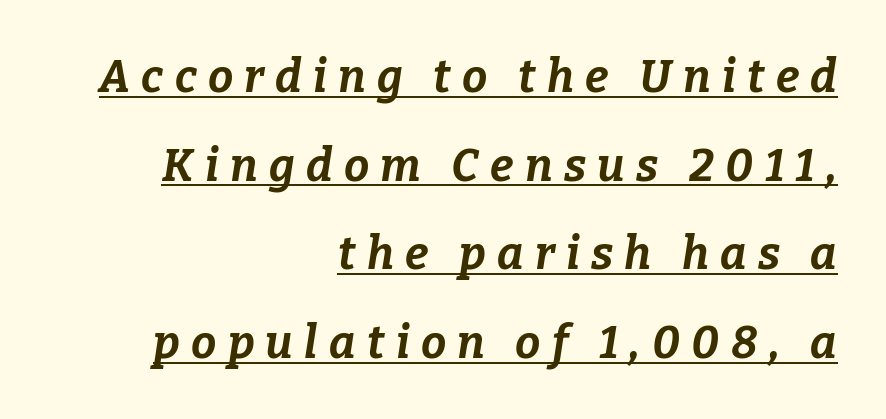
Q: Is the text bold? A: Yes.
Q: Is the text italic (slanted)? A: Yes, it leans right by about 9 degrees.
Q: Is the text underlined? A: Yes.
Q: How is the paragraph aligned? A: Right-aligned.
Q: Is the spacing between letters normal or unusually wide? A: Unusually wide.
Q: Is the spacing between lines tight, normal or loose? A: Loose.
Q: Width (condensed, normal, or wide)? A: Normal.
Q: Stroke contrast? A: Low.
Q: x-height? A: Medium.
Q: Monospaced? A: No.
